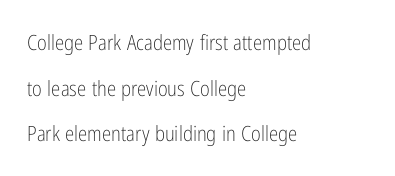
Line spacing here is loose. Is the block centered? No — it sits flush against the left margin. No letter is thick-stroked: the sample isn't bold. Posture: vertical. The gaps between neighbouring characters are ordinary and unremarkable.
